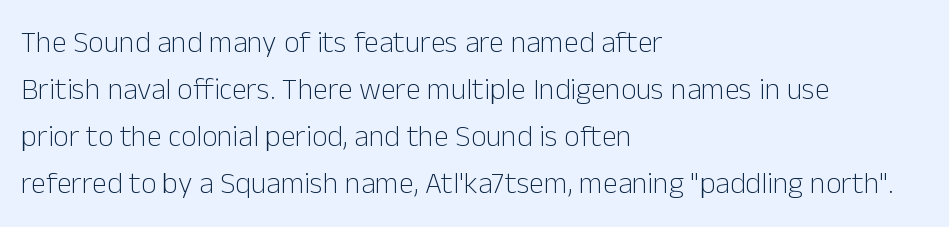
Q: Is the text bold? A: No.
Q: Is the text italic (slanted)? A: No, it is upright.
Q: Is the typeface a serif or a sans-serif typeface? A: Sans-serif.
Q: Is the text underlined? A: No.
Q: How is the paragraph aligned? A: Left-aligned.
Q: Is the spacing between letters normal or unusually wide? A: Normal.
Q: Is the spacing between lines tight, normal or loose? A: Normal.
Q: Width (condensed, normal, or wide)? A: Normal.
Q: Stroke contrast? A: Low.
Q: x-height? A: Medium.
Q: Monospaced? A: No.
